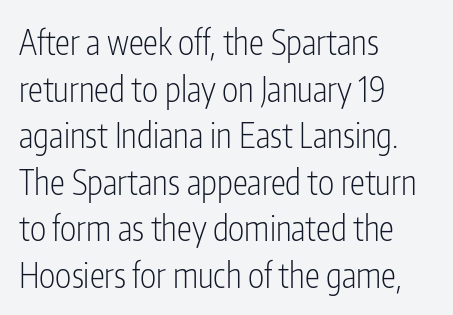
Q: Is the text bold? A: No.
Q: Is the text italic (slanted)? A: No, it is upright.
Q: Is the typeface a serif or a sans-serif typeface? A: Sans-serif.
Q: Is the text underlined? A: No.
Q: How is the paragraph aligned? A: Left-aligned.
Q: Is the spacing between letters normal or unusually wide? A: Normal.
Q: Is the spacing between lines tight, normal or loose? A: Normal.
Q: Width (condensed, normal, or wide)? A: Condensed.
Q: Stroke contrast? A: Low.
Q: x-height? A: Medium.
Q: Monospaced? A: No.
